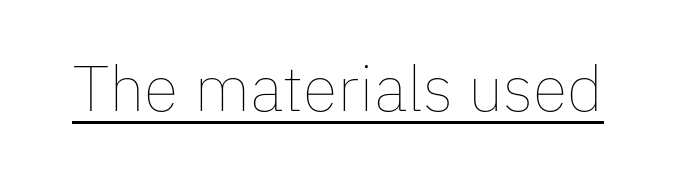
The image shows 64 px thin type, upright; set normal letter spacing, underlined; low stroke contrast and a medium x-height.
